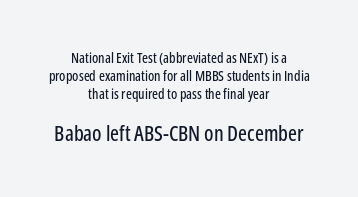
Notice how the stems are strictly vertical — no italics here. Alignment: centered. What's the leading like? Ordinary, nothing unusual. Beneath every word, the page is bare. The type is set solid horizontally, with unmodified tracking.
